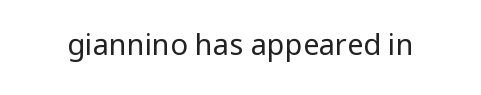
Q: Is the text bold? A: No.
Q: Is the text italic (slanted)? A: No, it is upright.
Q: Is the typeface a serif or a sans-serif typeface? A: Sans-serif.
Q: Is the text underlined? A: No.
Q: Is the spacing between letters normal or unusually wide? A: Normal.
Q: Width (condensed, normal, or wide)? A: Condensed.
Q: Stroke contrast? A: Low.
Q: x-height? A: Large.
Q: Monospaced? A: No.
